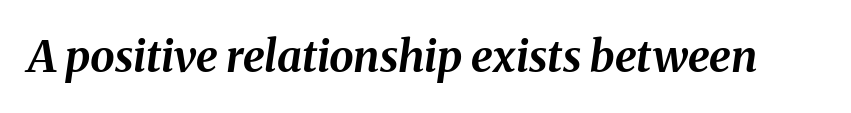
Is this a fixed-width face? No — the glyphs have proportional, varying widths. Bold? Absolutely — the strokes are thick and heavy. Compared with ordinary roman type, these characters are visibly tilted. Each row of text sits above clean, open space. Inter-character spacing is left at the font's built-in metrics.
